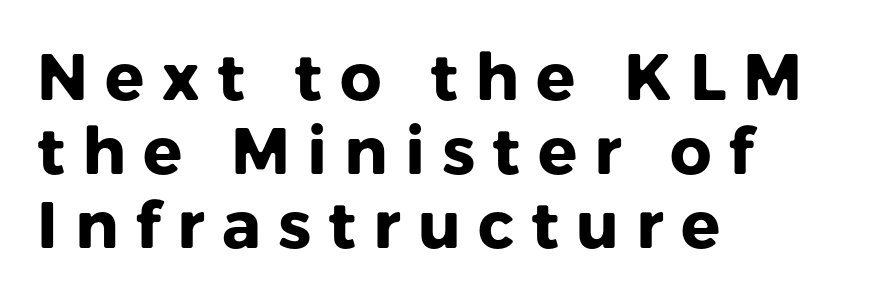
Q: Is the text bold? A: Yes.
Q: Is the text italic (slanted)? A: No, it is upright.
Q: Is the typeface a serif or a sans-serif typeface? A: Sans-serif.
Q: Is the text underlined? A: No.
Q: How is the paragraph aligned? A: Left-aligned.
Q: Is the spacing between letters normal or unusually wide? A: Unusually wide.
Q: Is the spacing between lines tight, normal or loose? A: Tight.
Q: Width (condensed, normal, or wide)? A: Normal.
Q: Stroke contrast? A: Low.
Q: x-height? A: Medium.
Q: Monospaced? A: No.
